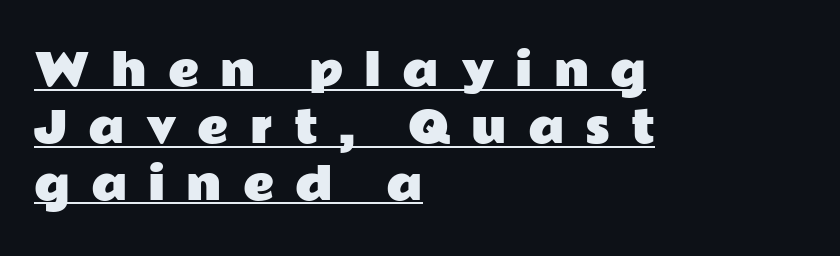
{"serif": "no", "italic": "no", "width": "wide", "stroke_contrast": "low", "x_height": "medium", "monospaced": "no", "underline": "yes", "align": "left", "line_spacing": "normal", "line_spacing_ratio": 1.32, "letter_spacing": "wide", "letter_spacing_em": 0.49, "glyph_px": 43}
